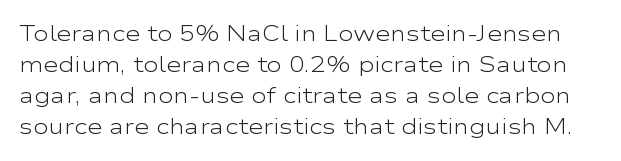
The image shows 21 px text type, upright; set normal line spacing (1.47x), normal letter spacing, not underlined.
